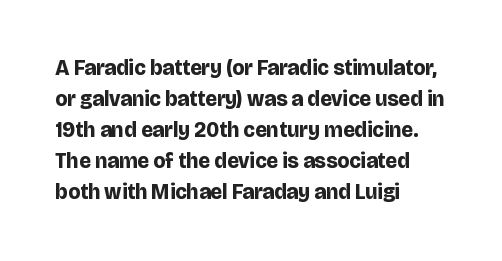
{"italic": "no", "bold": "yes", "underline": "no", "align": "left", "line_spacing": "normal", "line_spacing_ratio": 1.48, "letter_spacing": "normal", "letter_spacing_em": 0.0, "glyph_px": 21}
